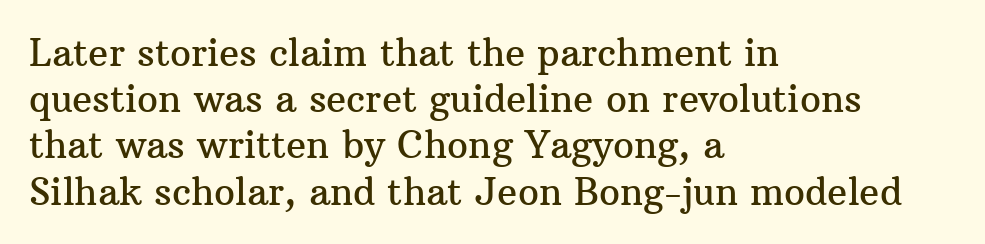
The image shows 37 px serif type, upright; set left-aligned, normal line spacing (1.25x), normal letter spacing, not underlined; medium stroke contrast and a medium x-height.
